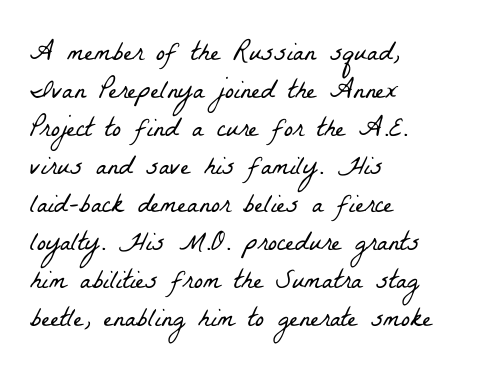
Ink coverage per letter is moderate at most. Descender tails drop into unmarked territory. The line-height multiplier appears to be the usual default. Is the block centered? No — it sits flush against the left margin.
